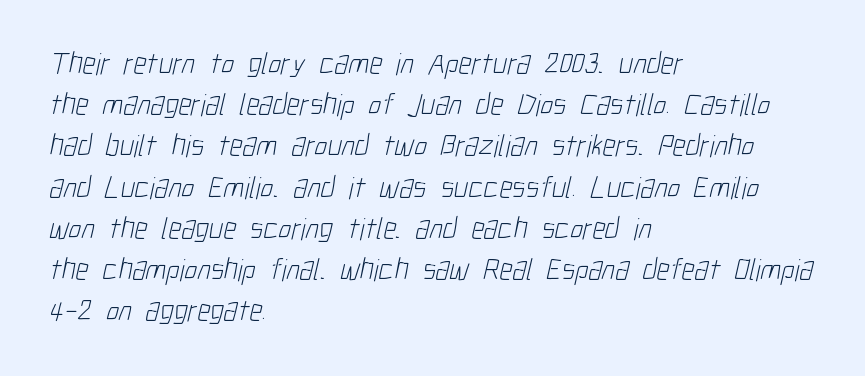
The tracking reads as untouched default to a designer's eye. The passage shown is typed in a proportional face where columns would drift. Only glyphs here, with clear space below each row. Stem width sits at or under what a default text font uses.
